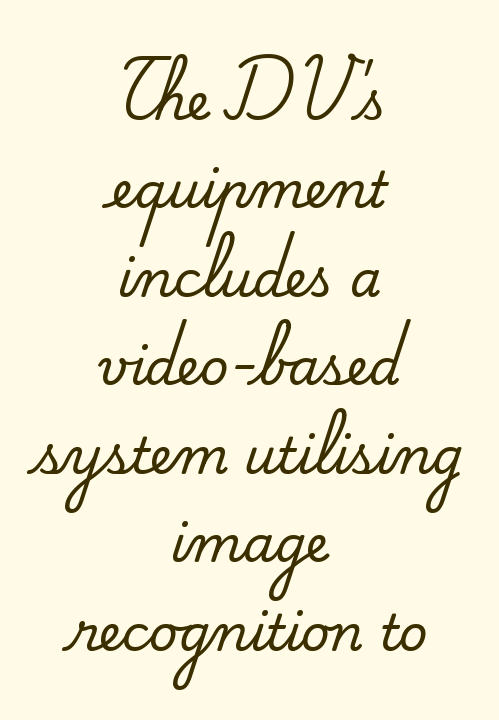
The image shows 50 px serif type; set centered, line spacing 1.77x, normal letter spacing, not underlined; medium stroke contrast and a small x-height.
